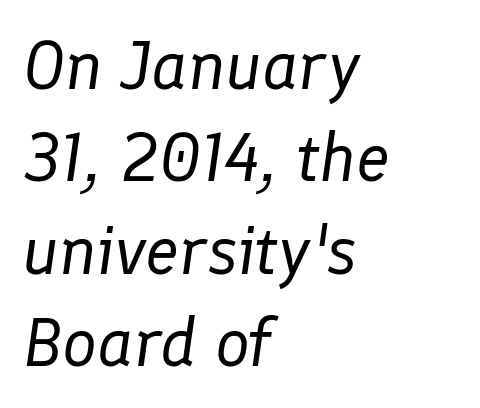
The image shows 69 px regular-weight type, italic (leaning right); set left-aligned, normal line spacing (1.34x), normal letter spacing, not underlined; low stroke contrast and a medium x-height.
